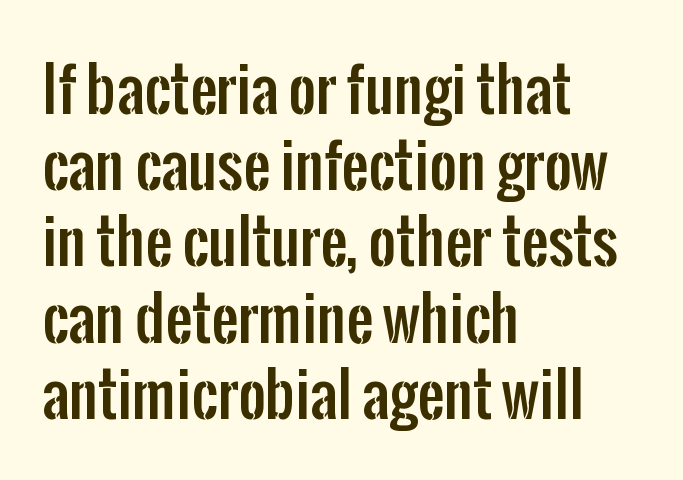
{"serif": "no", "italic": "no", "width": "condensed", "stroke_contrast": "low", "x_height": "medium", "monospaced": "no", "underline": "no", "align": "left", "line_spacing": "normal", "line_spacing_ratio": 1.27, "letter_spacing": "normal", "letter_spacing_em": 0.0, "glyph_px": 60}
